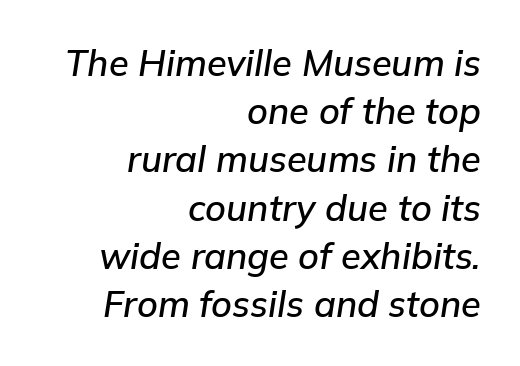
Honestly, the letter spacing is just normal — you wouldn't notice it. Notice how descenders clear the ascenders below comfortably — that's standard leading. Has an underline been added? It has not. Is the block centered? No — it sits flush against the right margin.
